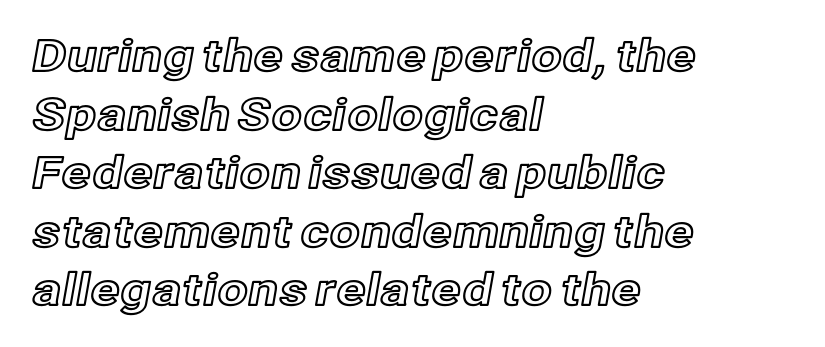
The image shows 44 px text type; set left-aligned, normal line spacing (1.33x), normal letter spacing, not underlined; a medium x-height.
